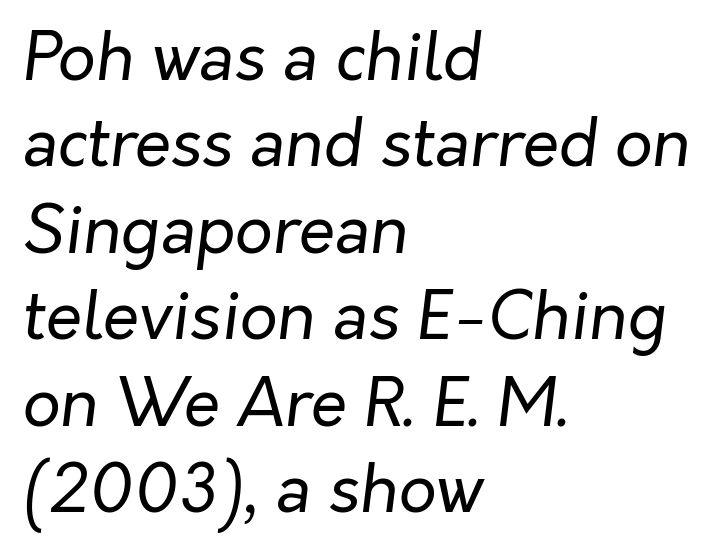
Q: Is the text bold? A: No.
Q: Is the text italic (slanted)? A: Yes, it leans right by about 7 degrees.
Q: Is the text underlined? A: No.
Q: How is the paragraph aligned? A: Left-aligned.
Q: Is the spacing between letters normal or unusually wide? A: Normal.
Q: Is the spacing between lines tight, normal or loose? A: Normal.
Q: Width (condensed, normal, or wide)? A: Normal.
Q: Stroke contrast? A: Low.
Q: x-height? A: Medium.
Q: Monospaced? A: No.
